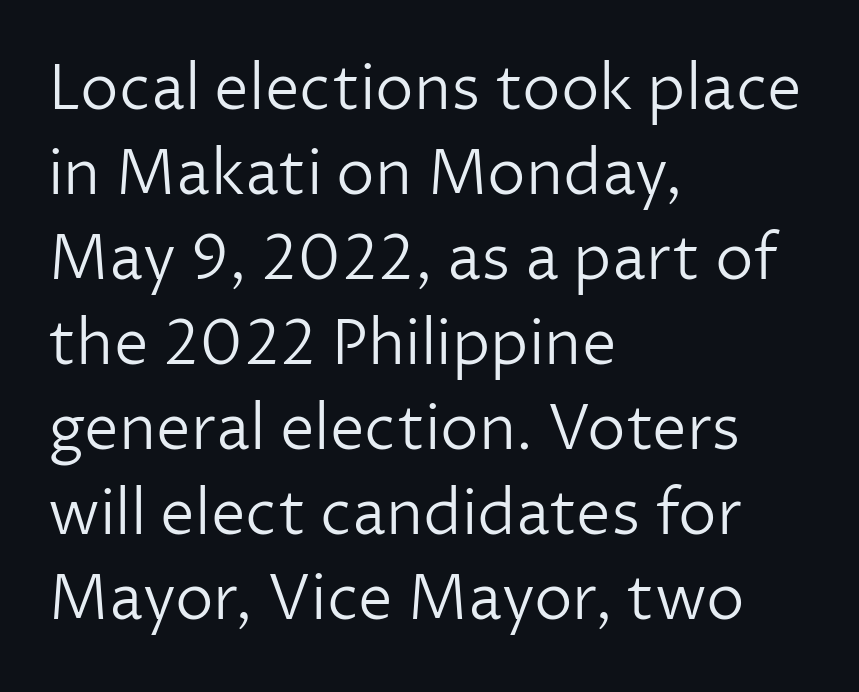
This rendering features lettering with no underline. Does the copy run flush right? No — it runs flush left. Rendered with straight, roman letterforms. Summary of weight: not heavy and not bold. The line-height multiplier appears to be the usual default.
